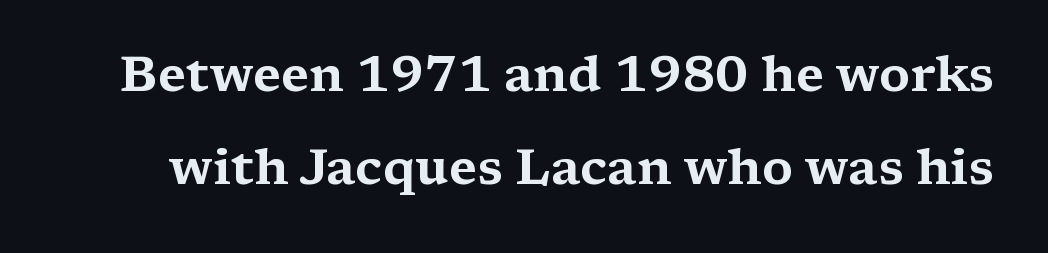
Spacing between characters is what you'd get straight out of the box. The rendering shows small feet on the letterforms — a serif design. Think of a printed novel: that variable character pitch is what you see here. Style check: upright.
